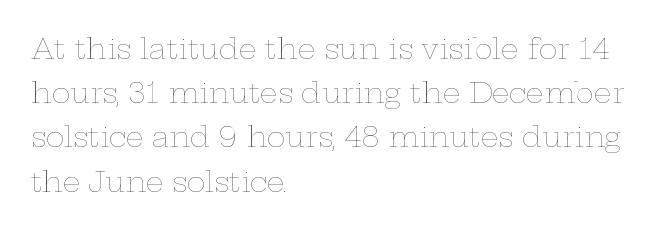
{"italic": "no", "bold": "no", "weight": "thin", "width": "wide", "stroke_contrast": "low", "x_height": "medium", "monospaced": "no", "underline": "no", "align": "left", "line_spacing": "normal", "line_spacing_ratio": 1.58, "letter_spacing": "normal", "letter_spacing_em": 0.0, "glyph_px": 28}
